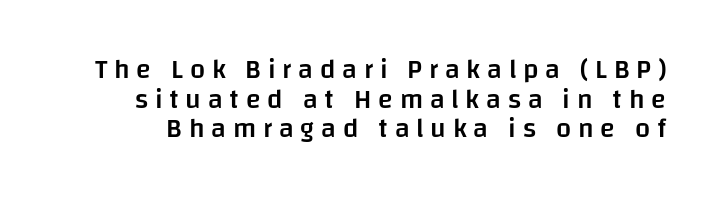
Q: Is the text bold? A: Semi-bold.
Q: Is the text italic (slanted)? A: No, it is upright.
Q: Is the text underlined? A: No.
Q: Is the spacing between letters normal or unusually wide? A: Unusually wide.
Q: Is the spacing between lines tight, normal or loose? A: Tight.
